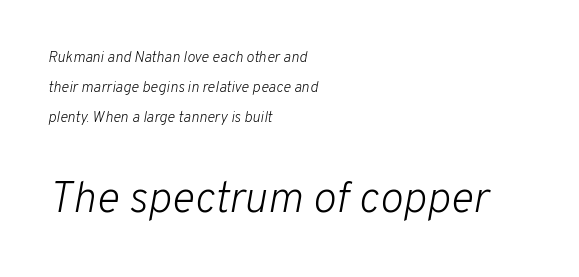
The glyphs are unaccompanied by any horizontal stroke below them. What stands out about the letter spacing? Nothing — it is the standard amount. Character widths vary here, with narrow letters taking less room than wide ones. What's the leading like? Stretched, with rows far apart. The later block is typeset at a bigger size than the earlier block.
